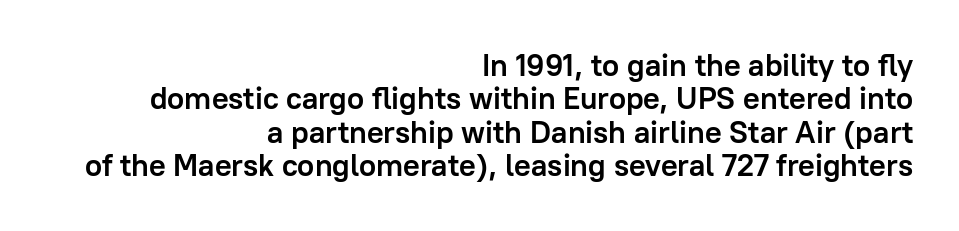
{"serif": "no", "italic": "no", "bold": "yes", "weight": "semibold", "width": "normal", "stroke_contrast": "low", "x_height": "medium", "monospaced": "no", "underline": "no", "align": "right", "line_spacing": "tight", "line_spacing_ratio": 1.08, "letter_spacing": "normal", "letter_spacing_em": 0.0, "glyph_px": 31}
